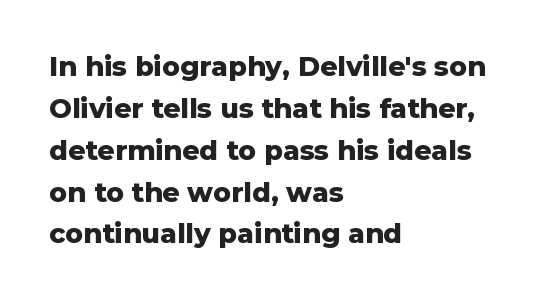
Q: Is the text bold? A: Yes.
Q: Is the text italic (slanted)? A: No, it is upright.
Q: Is the text underlined? A: No.
Q: How is the paragraph aligned? A: Left-aligned.
Q: Is the spacing between letters normal or unusually wide? A: Normal.
Q: Is the spacing between lines tight, normal or loose? A: Normal.
